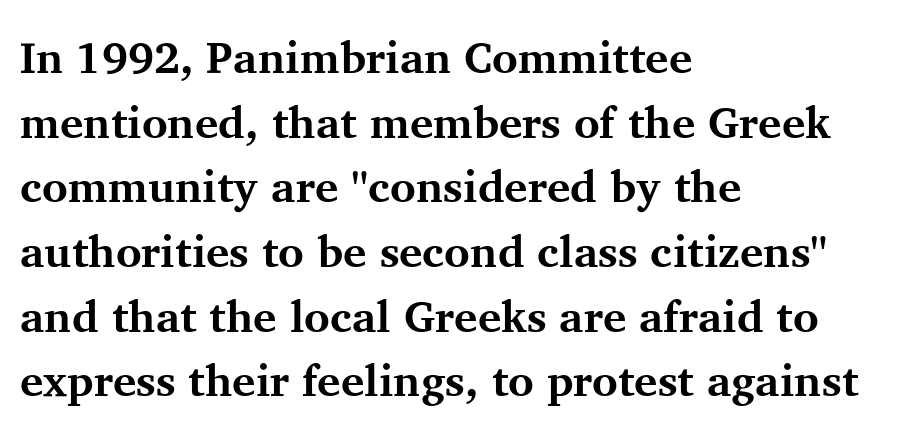
Looks like regular typesetting: each glyph gets only the width it needs. Visually the block forms a straight wall on the left and a jagged coastline on the right. Small tapered or slab feet sit at the stroke ends, so this counts as serif. Upright lettering throughout. The space beneath each line is pristine and unruled.
